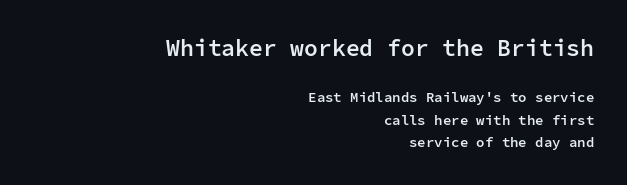
Q: Is the text bold? A: Semi-bold.
Q: Is the text italic (slanted)? A: No, it is upright.
Q: Is the text underlined? A: No.
Q: How is the paragraph aligned? A: Right-aligned.
Q: Is the spacing between letters normal or unusually wide? A: Normal.
Q: Is the spacing between lines tight, normal or loose? A: Normal.
Q: Which block of text is set in a larger size, the first (top) or the second (bottom)? A: The first (top) one.
